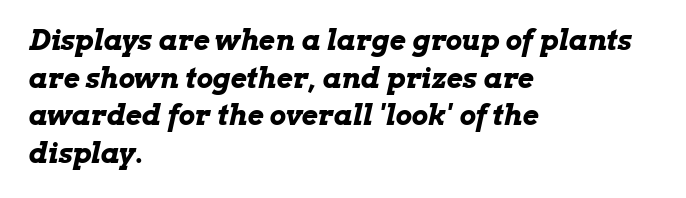
The image shows 28 px bold, wide type, italic (leaning right); set left-aligned, normal line spacing (1.34x), normal letter spacing, not underlined; low stroke contrast and a medium x-height.
